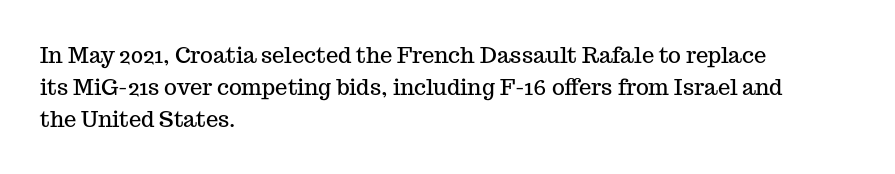
The image shows 22 px text type, upright; set left-aligned, normal line spacing (1.45x), normal letter spacing, not underlined.
